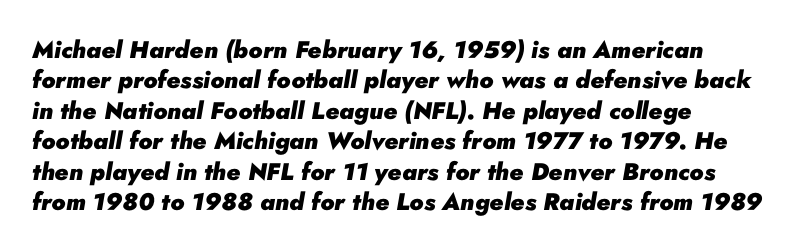
The image shows 24 px bold type, italic (leaning right); set left-aligned, normal line spacing (1.27x), normal letter spacing, not underlined.
